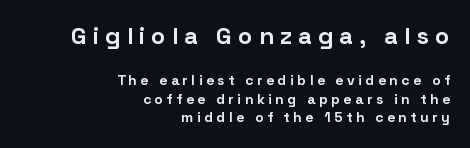
{"italic": "no", "bold": "yes", "underline": "no", "align": "right", "line_spacing": "normal", "line_spacing_ratio": 1.33, "letter_spacing": "wide", "letter_spacing_em": 0.25, "larger_block": "first", "size_ratio": 1.71, "glyph_px": 24}
